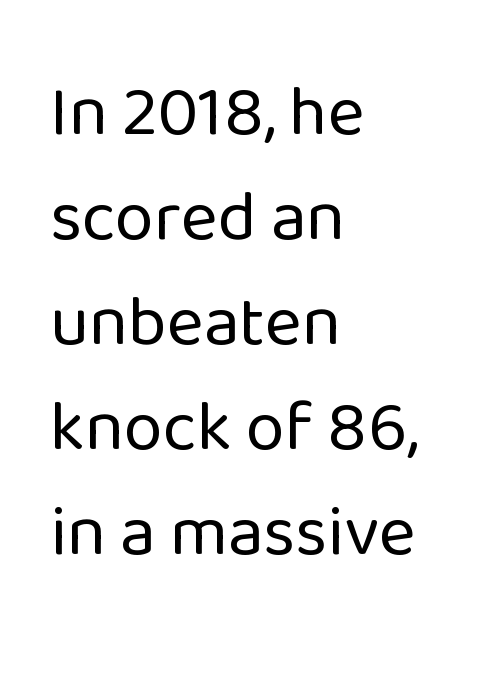
Q: Is the text bold? A: No.
Q: Is the text italic (slanted)? A: No, it is upright.
Q: Is the typeface a serif or a sans-serif typeface? A: Sans-serif.
Q: Is the text underlined? A: No.
Q: How is the paragraph aligned? A: Left-aligned.
Q: Is the spacing between letters normal or unusually wide? A: Normal.
Q: Is the spacing between lines tight, normal or loose? A: Normal.
Q: Width (condensed, normal, or wide)? A: Normal.
Q: Stroke contrast? A: Low.
Q: x-height? A: Medium.
Q: Monospaced? A: No.
